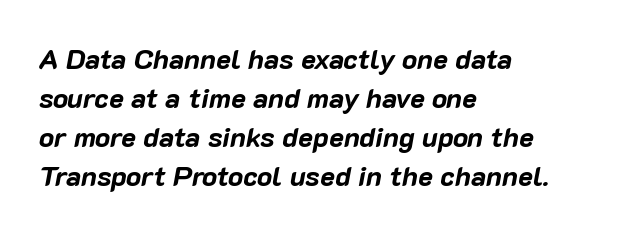
Q: Is the text bold? A: Yes.
Q: Is the text italic (slanted)? A: Yes, it leans right by about 10 degrees.
Q: Is the text underlined? A: No.
Q: How is the paragraph aligned? A: Left-aligned.
Q: Is the spacing between letters normal or unusually wide? A: Normal.
Q: Is the spacing between lines tight, normal or loose? A: Normal.
Q: Width (condensed, normal, or wide)? A: Normal.
Q: Stroke contrast? A: Low.
Q: x-height? A: Medium.
Q: Monospaced? A: No.
